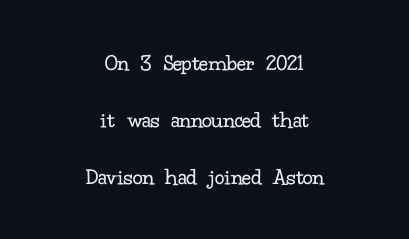
Q: Is the text bold? A: No.
Q: Is the text italic (slanted)? A: No, it is upright.
Q: Is the text underlined? A: No.
Q: How is the paragraph aligned? A: Centered.
Q: Is the spacing between letters normal or unusually wide? A: Normal.
Q: Is the spacing between lines tight, normal or loose? A: Loose.
